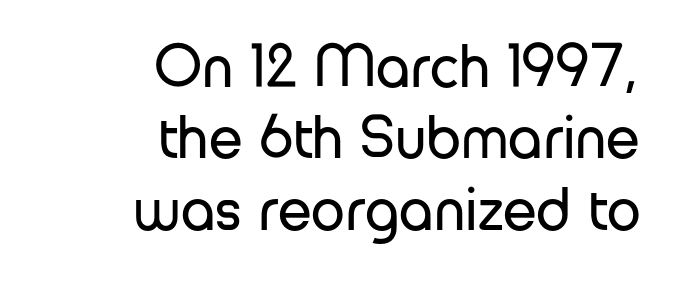
The image shows 61 px regular-weight sans-serif type, upright; set right-aligned, line spacing 1.17x, normal letter spacing, not underlined; low stroke contrast and a medium x-height.
